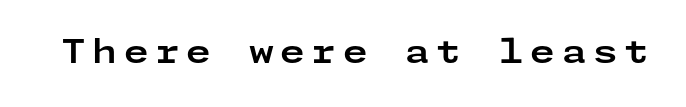
Q: Is the text bold? A: Yes.
Q: Is the text italic (slanted)? A: No, it is upright.
Q: Is the typeface a serif or a sans-serif typeface? A: Sans-serif.
Q: Is the text underlined? A: No.
Q: Is the spacing between letters normal or unusually wide? A: Unusually wide.
Q: Width (condensed, normal, or wide)? A: Wide.
Q: Stroke contrast? A: Low.
Q: x-height? A: Medium.
